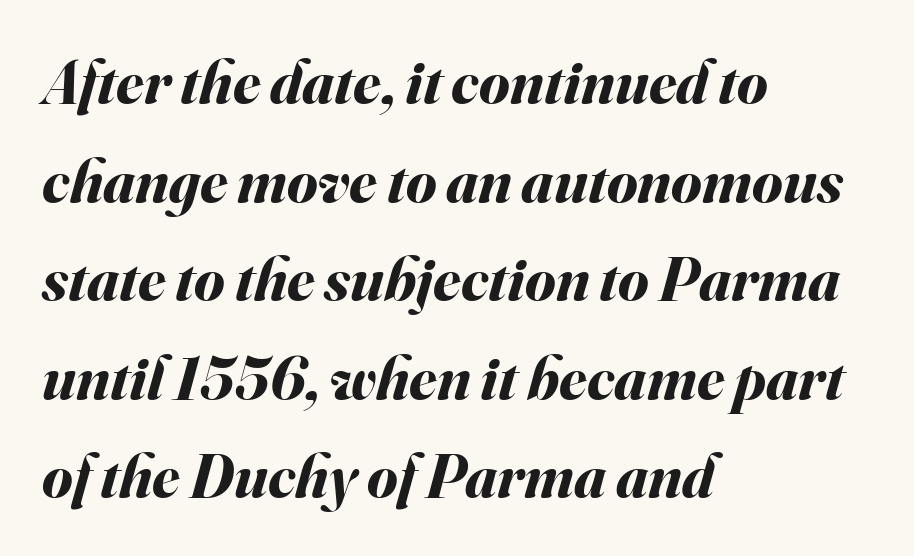
Just letters on the line, the space beneath them empty. Spacing verdict: proportional, widths tailored to each character. Is the type slanted? Yes — the strokes lean at a clear angle. Here the glyphs are tracked normally, forming tight word shapes. You'd pick this weight for a headline — it's a proper bold.
